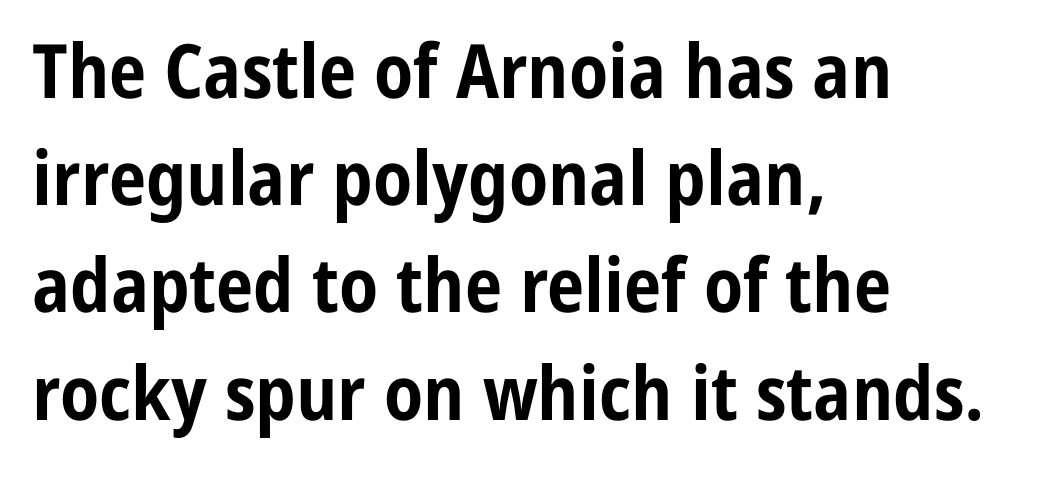
Q: Is the text bold? A: Yes.
Q: Is the text italic (slanted)? A: No, it is upright.
Q: Is the typeface a serif or a sans-serif typeface? A: Sans-serif.
Q: Is the text underlined? A: No.
Q: How is the paragraph aligned? A: Left-aligned.
Q: Is the spacing between letters normal or unusually wide? A: Normal.
Q: Is the spacing between lines tight, normal or loose? A: Normal.
Q: Width (condensed, normal, or wide)? A: Condensed.
Q: Stroke contrast? A: Low.
Q: x-height? A: Medium.
Q: Monospaced? A: No.
